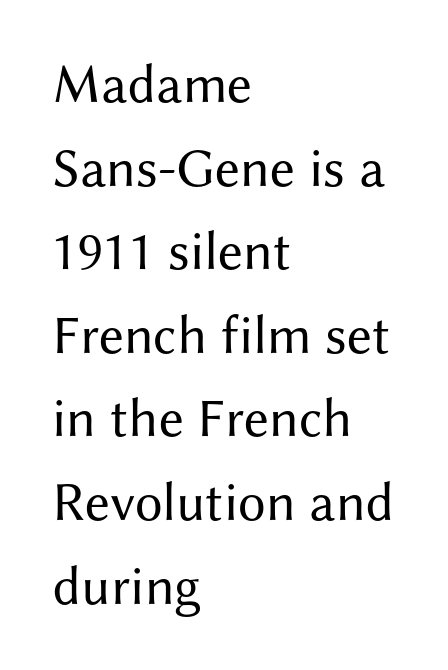
Here the designer chose a conventional face with non-uniform glyph widths. The string is rendered with underlining switched off. A sans-serif font was chosen for this passage. The strokes carry an ordinary text weight at most. Every character sits straight up, as roman type does. Honestly, the row spacing looks completely unremarkable.
